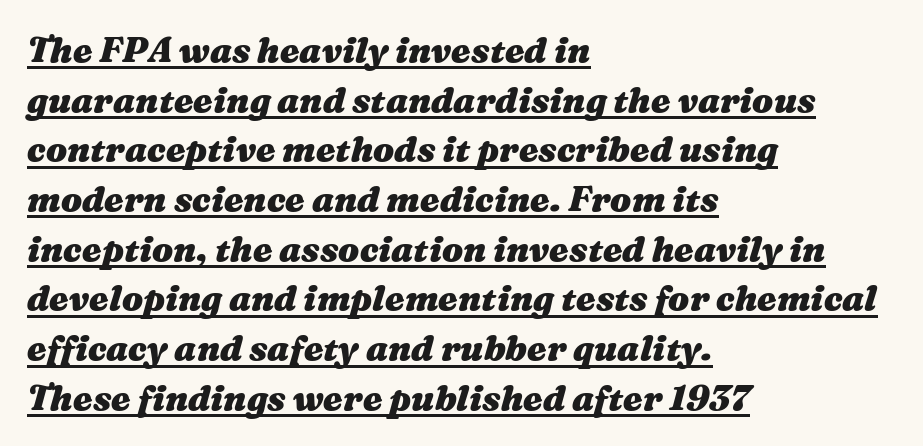
Tracking here is standard; glyphs follow each other at the usual distance. Short and long lines alike share a common starting point at left. Normally led — the rows are evenly, conventionally spaced. These lines are rendered in a variable-pitch font.
